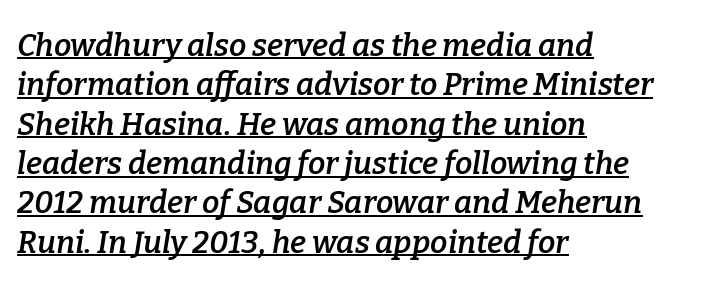
{"serif": "yes", "italic": "yes", "lean": "right", "slant_degrees": 9, "bold": "semi", "weight": "semibold", "width": "normal", "stroke_contrast": "low", "x_height": "medium", "monospaced": "no", "underline": "yes", "align": "left", "line_spacing": "normal", "line_spacing_ratio": 1.27, "letter_spacing": "normal", "letter_spacing_em": 0.0, "glyph_px": 31}
